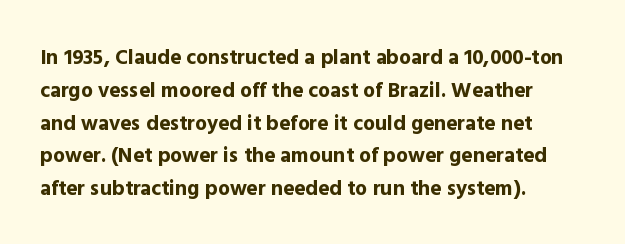
The image shows 21 px bold type, upright; set left-aligned, normal line spacing (1.56x), normal letter spacing, not underlined.
